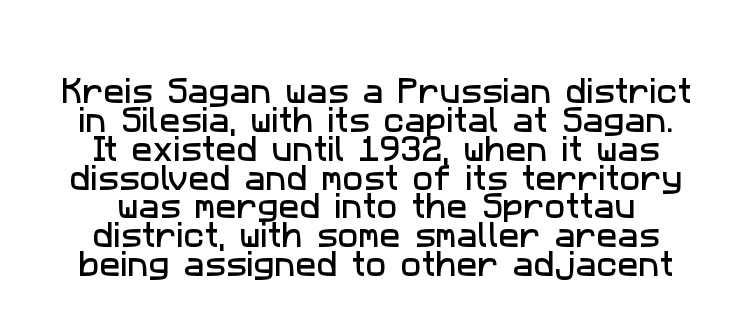
{"serif": "no", "width": "normal", "stroke_contrast": "low", "x_height": "medium", "monospaced": "no", "underline": "no", "line_spacing": "tight", "line_spacing_ratio": 1.03, "letter_spacing": "normal", "letter_spacing_em": 0.0, "glyph_px": 28}
